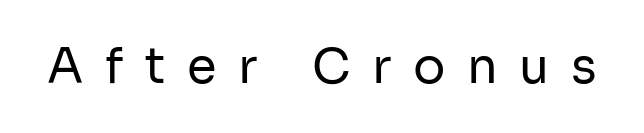
Q: Is the text bold? A: No.
Q: Is the text italic (slanted)? A: No, it is upright.
Q: Is the typeface a serif or a sans-serif typeface? A: Sans-serif.
Q: Is the text underlined? A: No.
Q: Is the spacing between letters normal or unusually wide? A: Unusually wide.
Q: Width (condensed, normal, or wide)? A: Normal.
Q: Stroke contrast? A: Low.
Q: x-height? A: Medium.
Q: Monospaced? A: No.
